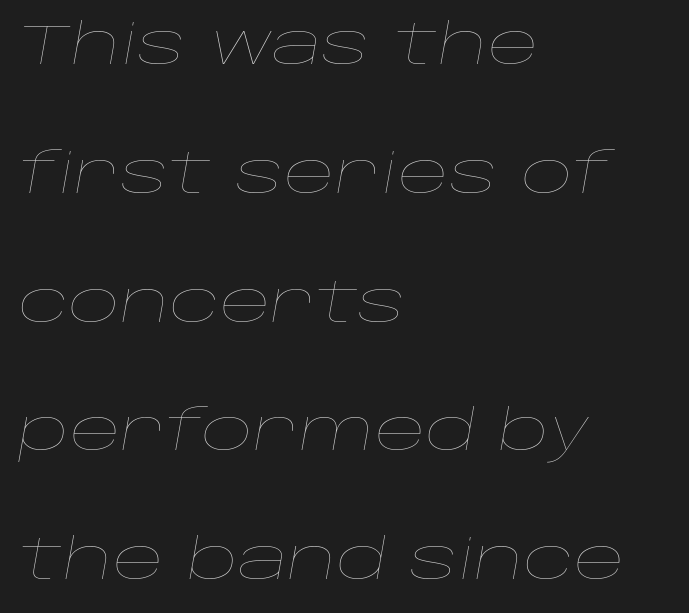
The image shows 56 px thin, wide type, italic (leaning right); set left-aligned, loose line spacing (2.3x), normal letter spacing, not underlined; low stroke contrast and a large x-height.
